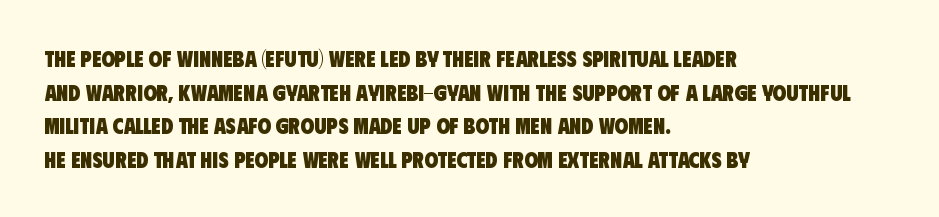
The image shows 22 px bold type; set left-aligned, normal line spacing (1.53x), normal letter spacing, not underlined.
